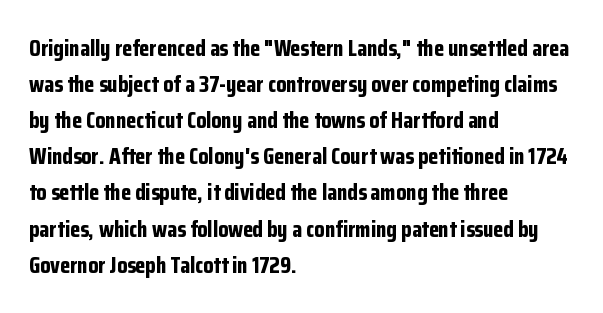
Notice how descenders clear the ascenders below comfortably — that's standard leading. The sample has been set heavy, in full bold. Italic? Not at all — the glyphs are vertical. A bare baseline throughout the passage. The rag falls on the right side of this text block. Inter-character spacing is left at the font's built-in metrics.
